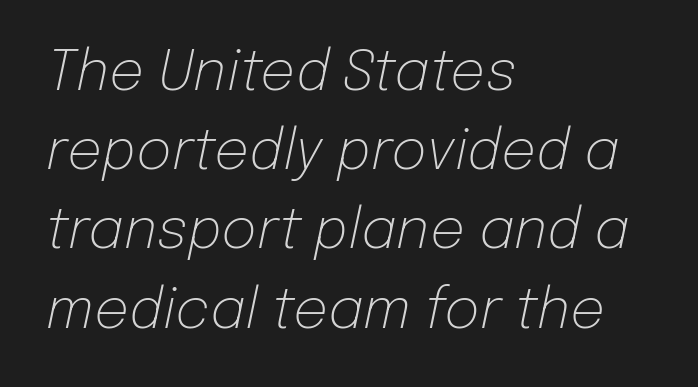
Q: Is the text bold? A: No.
Q: Is the text italic (slanted)? A: Yes, it leans right by about 12 degrees.
Q: Is the text underlined? A: No.
Q: How is the paragraph aligned? A: Left-aligned.
Q: Is the spacing between letters normal or unusually wide? A: Normal.
Q: Is the spacing between lines tight, normal or loose? A: Normal.
Q: Width (condensed, normal, or wide)? A: Normal.
Q: Stroke contrast? A: Low.
Q: x-height? A: Medium.
Q: Monospaced? A: No.
